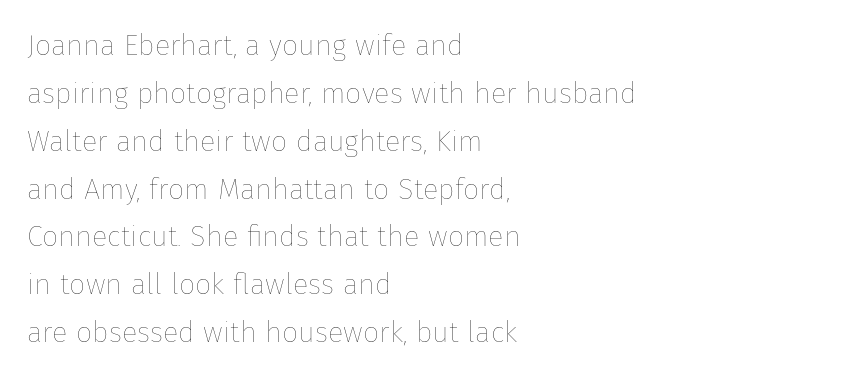
{"italic": "no", "bold": "no", "weight": "thin", "width": "normal", "stroke_contrast": "low", "x_height": "medium", "monospaced": "no", "underline": "no", "align": "left", "line_spacing": "normal", "line_spacing_ratio": 1.65, "letter_spacing": "normal", "letter_spacing_em": 0.0, "glyph_px": 29}
